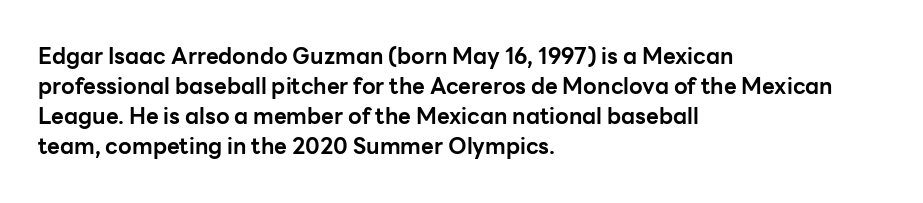
Q: Is the text bold? A: Yes.
Q: Is the text italic (slanted)? A: No, it is upright.
Q: Is the text underlined? A: No.
Q: How is the paragraph aligned? A: Left-aligned.
Q: Is the spacing between letters normal or unusually wide? A: Normal.
Q: Is the spacing between lines tight, normal or loose? A: Normal.
